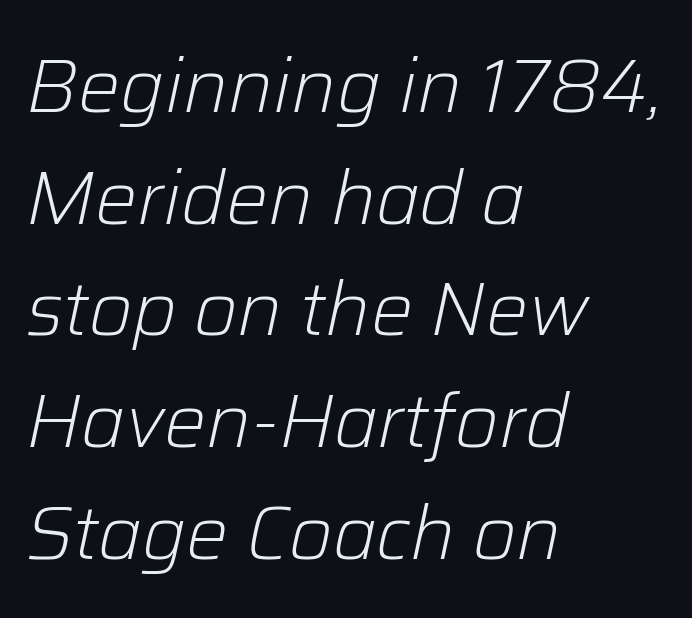
{"italic": "yes", "lean": "right", "slant_degrees": 12, "bold": "no", "weight": "light", "width": "normal", "stroke_contrast": "low", "x_height": "medium", "monospaced": "no", "underline": "no", "align": "left", "line_spacing": "normal", "line_spacing_ratio": 1.49, "letter_spacing": "normal", "letter_spacing_em": 0.0, "glyph_px": 75}
